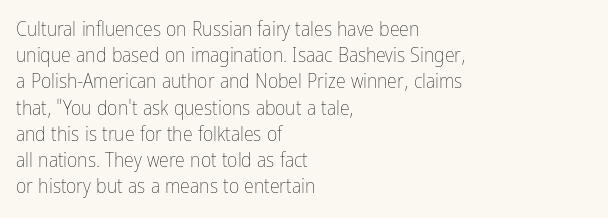
Q: Is the text bold? A: No.
Q: Is the text italic (slanted)? A: No, it is upright.
Q: Is the text underlined? A: No.
Q: How is the paragraph aligned? A: Left-aligned.
Q: Is the spacing between letters normal or unusually wide? A: Normal.
Q: Is the spacing between lines tight, normal or loose? A: Normal.
